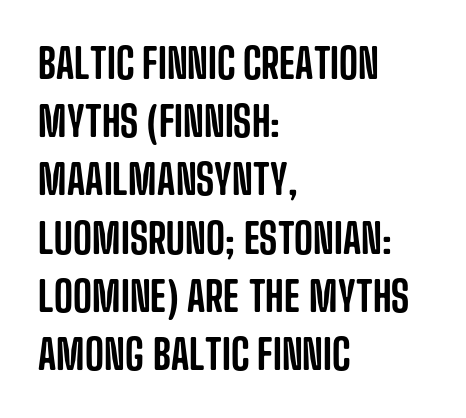
The image shows 41 px condensed sans-serif type, upright; set left-aligned, normal line spacing (1.42x), normal letter spacing, not underlined; low stroke contrast and a large x-height.
